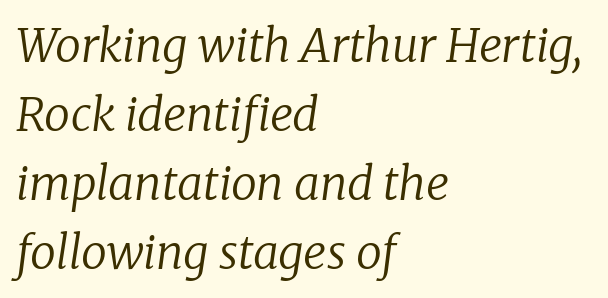
The horizontal fit of the characters is conventional and even. The text was rendered using a seriffed face with decorative stroke endings. Italic? Definitely — the glyphs are oblique. The passage shown is typed in a proportional face where columns would drift. Caption: multi-line text, flush left, ragged right. The space beneath each line is pristine and unruled.
